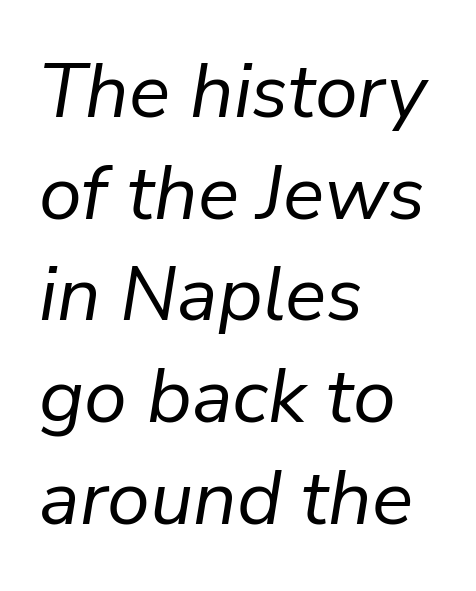
The image shows 77 px regular-weight type, italic (leaning right); set left-aligned, normal line spacing (1.32x), normal letter spacing, not underlined; low stroke contrast and a medium x-height.
